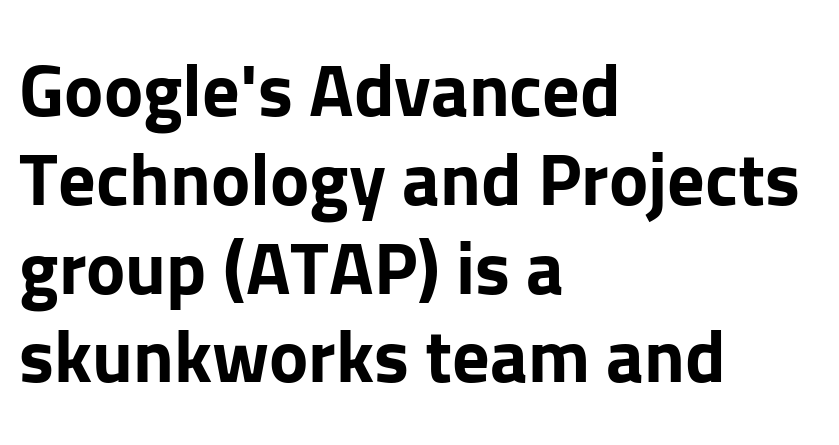
Serifs: no, the terminals of the letterforms are clean. Horizontally, the lines are justified to the leading edge only. Style check: upright. Summary of weight: heavy, a full bold. Proportional: the letters do not fall into vertical columns.
